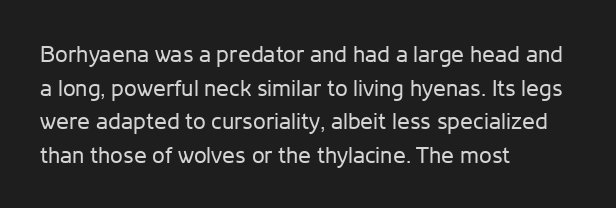
What stands out about the letter spacing? Nothing — it is the standard amount. Type without underlining. You can tell it's not italic because the verticals are truly vertical. Is there much room between lines? A standard amount, neither cramped nor airy.
